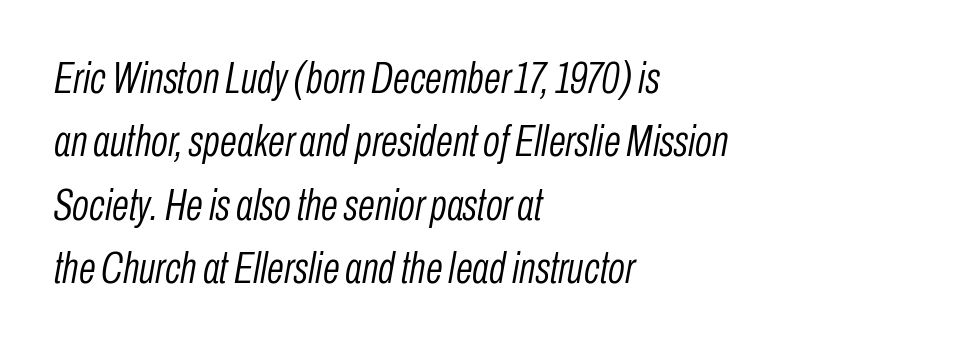
The image shows 44 px light, condensed type, italic (leaning right); set left-aligned, normal line spacing (1.44x), normal letter spacing, not underlined; low stroke contrast and a medium x-height.
